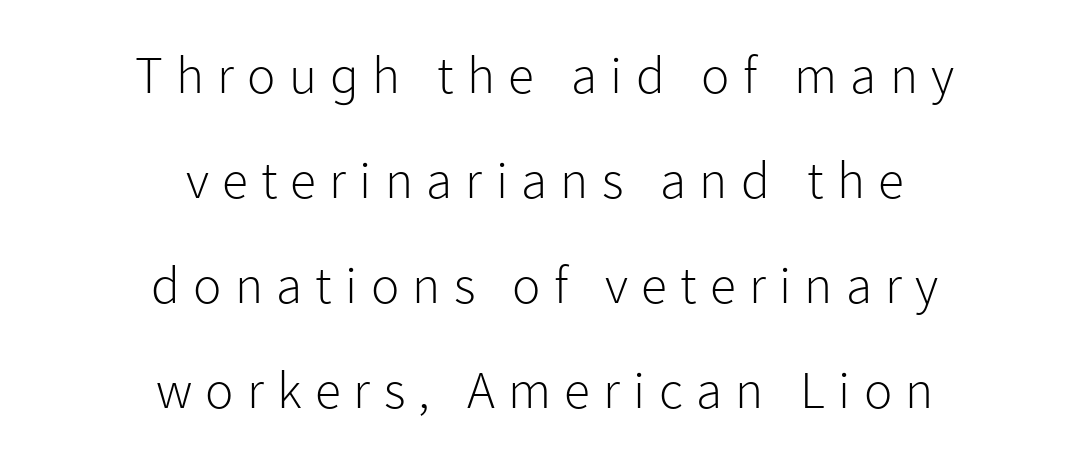
{"serif": "no", "italic": "no", "bold": "no", "weight": "light", "width": "normal", "stroke_contrast": "low", "x_height": "medium", "monospaced": "no", "underline": "no", "align": "center", "line_spacing": "loose", "line_spacing_ratio": 1.98, "letter_spacing": "wide", "letter_spacing_em": 0.25, "glyph_px": 53}
